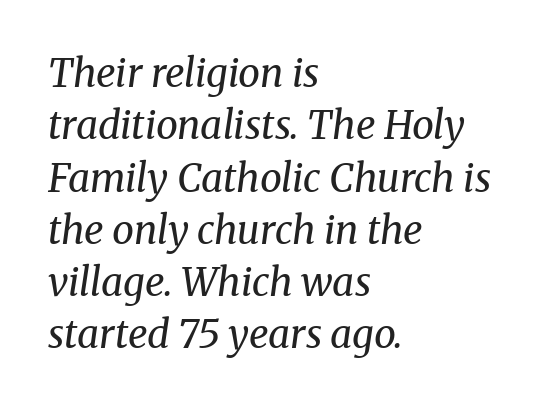
Q: Is the text bold? A: No.
Q: Is the text italic (slanted)? A: Yes, it leans right by about 8 degrees.
Q: Is the typeface a serif or a sans-serif typeface? A: Serif.
Q: Is the text underlined? A: No.
Q: How is the paragraph aligned? A: Left-aligned.
Q: Is the spacing between letters normal or unusually wide? A: Normal.
Q: Is the spacing between lines tight, normal or loose? A: Normal.
Q: Width (condensed, normal, or wide)? A: Normal.
Q: Stroke contrast? A: Medium.
Q: x-height? A: Medium.
Q: Monospaced? A: No.
